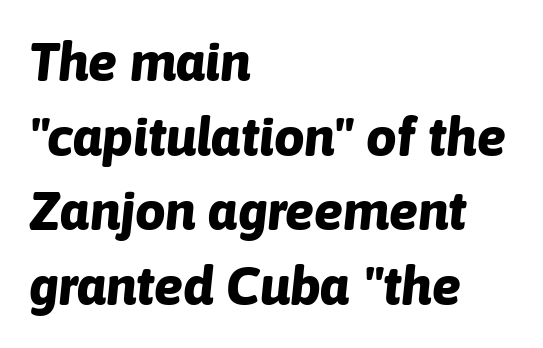
Q: Is the text bold? A: Yes.
Q: Is the text italic (slanted)? A: Yes, it leans right by about 6 degrees.
Q: Is the text underlined? A: No.
Q: How is the paragraph aligned? A: Left-aligned.
Q: Is the spacing between letters normal or unusually wide? A: Normal.
Q: Is the spacing between lines tight, normal or loose? A: Normal.
Q: Width (condensed, normal, or wide)? A: Normal.
Q: Stroke contrast? A: Low.
Q: x-height? A: Medium.
Q: Monospaced? A: No.
